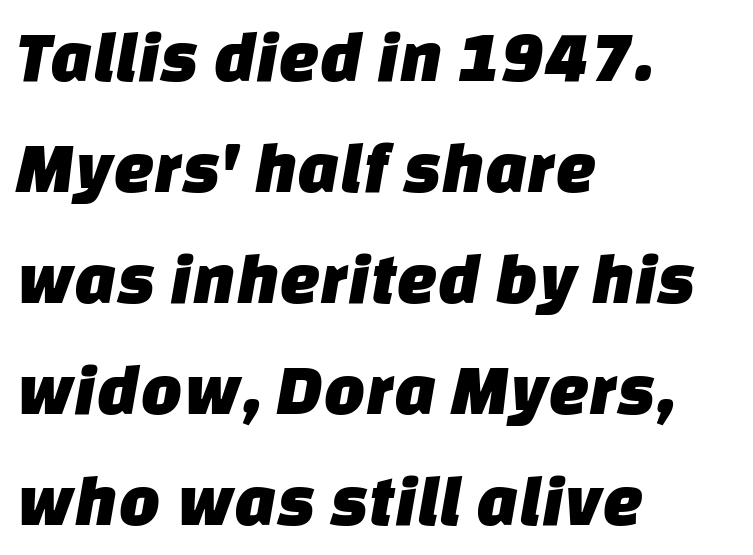
You can tell from the bare stems that sans-serif type was used. If you drew a ruler down the left edge, every line would touch it. What stands out about the letter spacing? Nothing — it is the standard amount. Only glyphs here, with clear space below each row.
